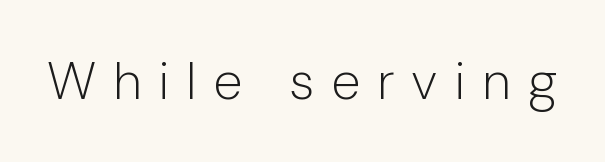
The image shows 53 px light sans-serif type, upright; set unusually wide letter spacing (+0.32 em), not underlined; low stroke contrast and a medium x-height.
